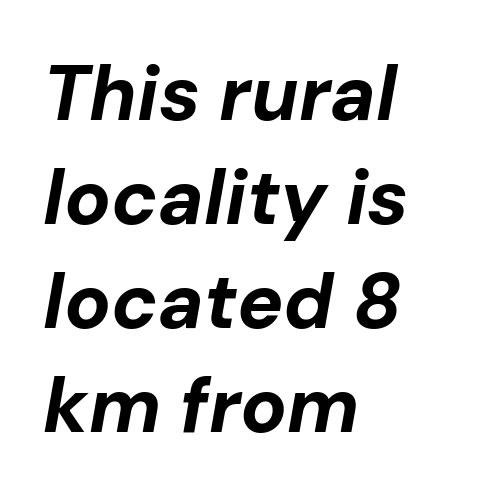
Q: Is the text bold? A: Yes.
Q: Is the text italic (slanted)? A: Yes, it leans right by about 10 degrees.
Q: Is the text underlined? A: No.
Q: How is the paragraph aligned? A: Left-aligned.
Q: Is the spacing between letters normal or unusually wide? A: Normal.
Q: Is the spacing between lines tight, normal or loose? A: Normal.
Q: Width (condensed, normal, or wide)? A: Normal.
Q: Stroke contrast? A: Low.
Q: x-height? A: Medium.
Q: Monospaced? A: No.
